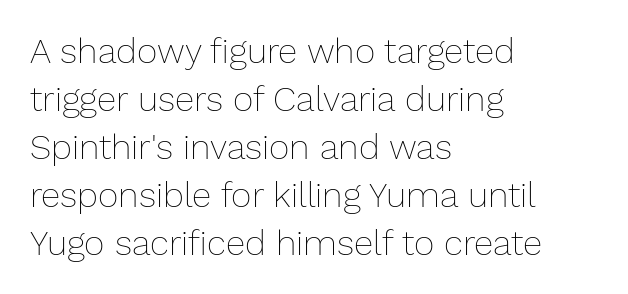
The image shows 35 px thin type, upright; set left-aligned, normal line spacing (1.37x), normal letter spacing, not underlined; low stroke contrast and a medium x-height.
